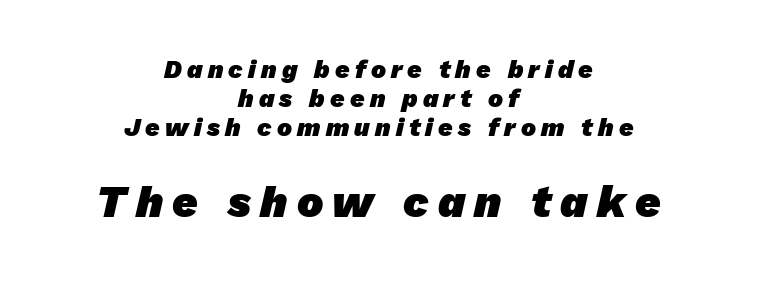
Q: Is the text bold? A: Yes.
Q: Is the typeface a serif or a sans-serif typeface? A: Sans-serif.
Q: Is the text underlined? A: No.
Q: How is the paragraph aligned? A: Centered.
Q: Is the spacing between letters normal or unusually wide? A: Unusually wide.
Q: Which block of text is set in a larger size, the first (top) or the second (bottom)? A: The second (bottom) one.
Q: Width (condensed, normal, or wide)? A: Normal.
Q: Stroke contrast? A: Low.
Q: x-height? A: Medium.
Q: Monospaced? A: No.
